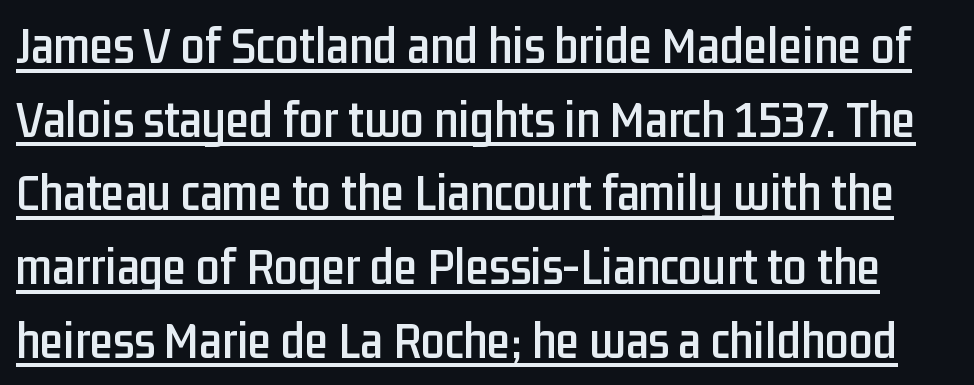
Q: Is the text italic (slanted)? A: No, it is upright.
Q: Is the typeface a serif or a sans-serif typeface? A: Sans-serif.
Q: Is the text underlined? A: Yes.
Q: Is the spacing between letters normal or unusually wide? A: Normal.
Q: Is the spacing between lines tight, normal or loose? A: Normal.
Q: Width (condensed, normal, or wide)? A: Condensed.
Q: Stroke contrast? A: Low.
Q: x-height? A: Medium.
Q: Monospaced? A: No.
